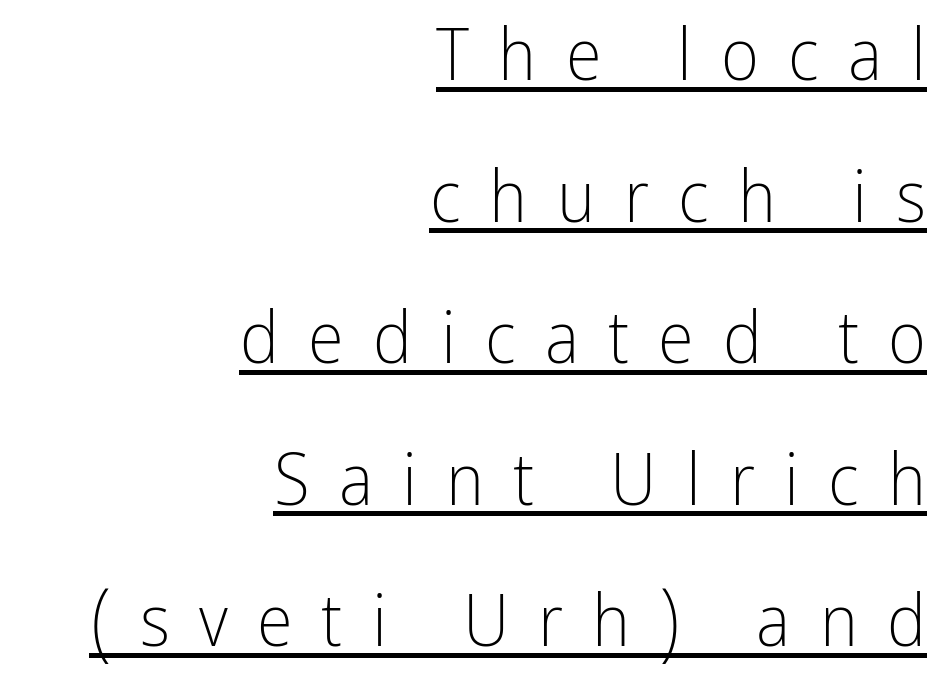
The lettering stays uniformly vertical, giving the passage a roman look. A student would call this right alignment; a typographer would say flush right, rag left. These lines are composed in type without serifs. Each word looks stretched out because of the extra space between its letters. Spacing verdict: proportional, widths tailored to each character.
